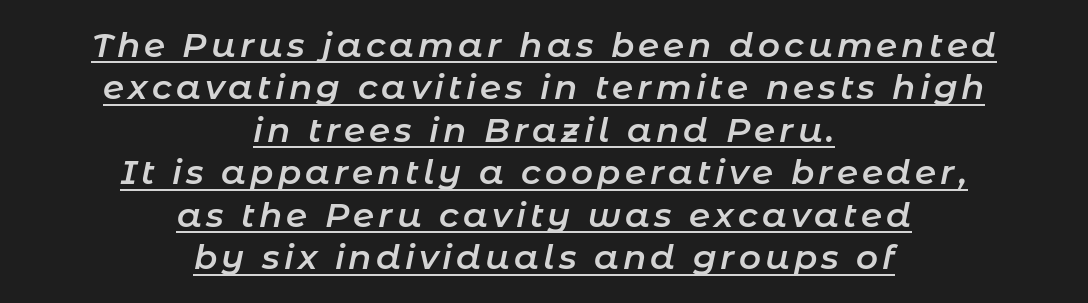
Q: Is the text bold? A: Semi-bold.
Q: Is the text italic (slanted)? A: Yes, it leans right by about 11 degrees.
Q: Is the text underlined? A: Yes.
Q: How is the paragraph aligned? A: Centered.
Q: Is the spacing between lines tight, normal or loose? A: Normal.
Q: Width (condensed, normal, or wide)? A: Normal.
Q: Stroke contrast? A: Low.
Q: x-height? A: Medium.
Q: Monospaced? A: No.
